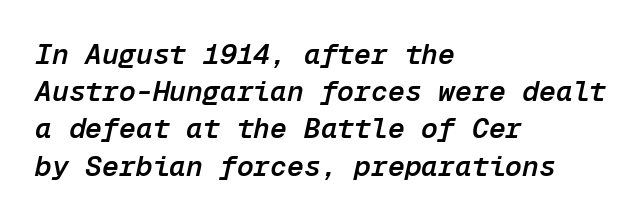
{"italic": "yes", "lean": "right", "slant_degrees": 12, "bold": "semi", "weight": "semibold", "width": "normal", "stroke_contrast": "low", "x_height": "medium", "monospaced": "yes", "underline": "no", "align": "left", "line_spacing": "normal", "line_spacing_ratio": 1.33, "letter_spacing": "normal", "letter_spacing_em": 0.0, "glyph_px": 28}
